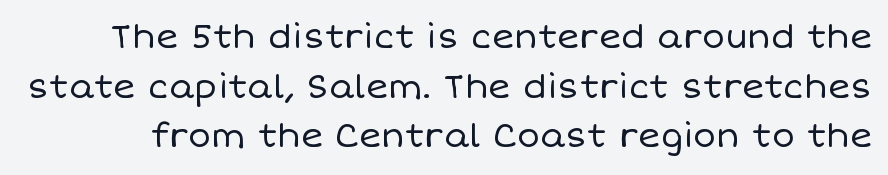
Note the varied advance widths — an 'i' is clearly narrower than an 'm'. A typesetter would mark this as roman, not italic. No extra ink here — the face is not bold. Leading matches the norm, producing a regular column. The words here are not underlined.
